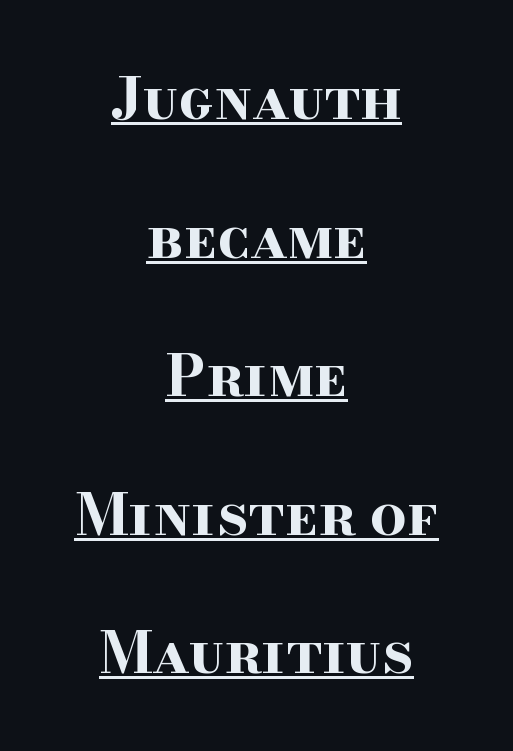
Interline gaps are noticeably wide in this sample. Upright lettering throughout. Classification — serif. The face used here is proportionally spaced, like ordinary book or web type. There is no visible air inserted between adjacent glyphs. Thick stems and heavy bowls — unmistakably bold.
